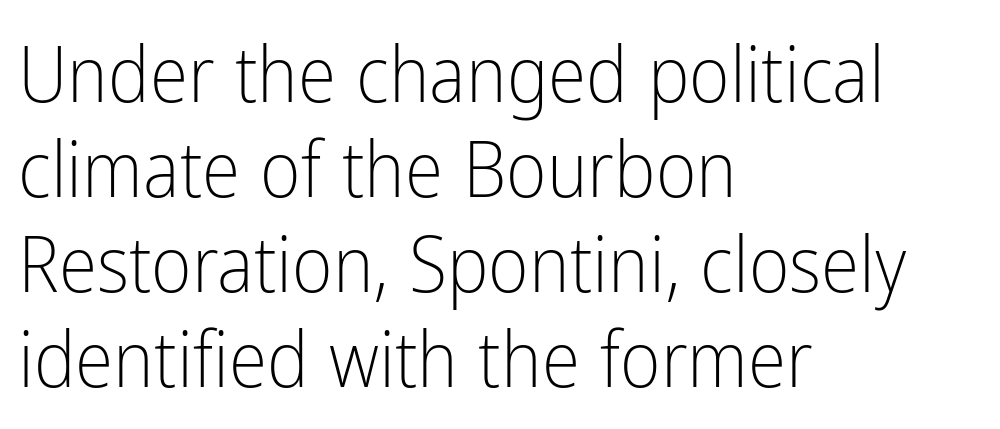
The image shows 78 px light, condensed sans-serif type, upright; set left-aligned, line spacing 1.22x, normal letter spacing, not underlined; low stroke contrast and a medium x-height.
